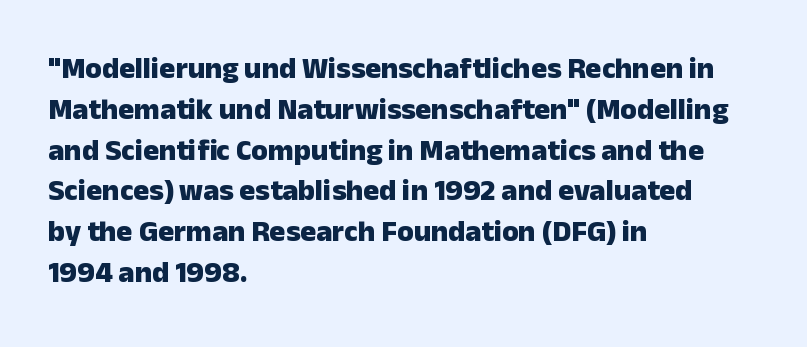
Glyph-to-glyph distance matches everyday printed text. Typographically, this falls in the sans-serif category. If you measured baseline to baseline, you'd find a middling distance. How heavy is the stroke? Heavy — this is a bold. It's the straight-up-and-down kind of type.
